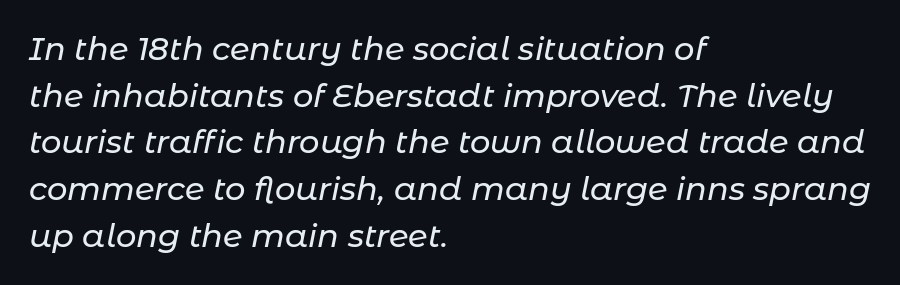
Q: Is the text italic (slanted)? A: Yes, it leans right by about 11 degrees.
Q: Is the text underlined? A: No.
Q: How is the paragraph aligned? A: Left-aligned.
Q: Is the spacing between letters normal or unusually wide? A: Normal.
Q: Is the spacing between lines tight, normal or loose? A: Normal.
Q: Width (condensed, normal, or wide)? A: Normal.
Q: Stroke contrast? A: Low.
Q: x-height? A: Medium.
Q: Monospaced? A: No.
